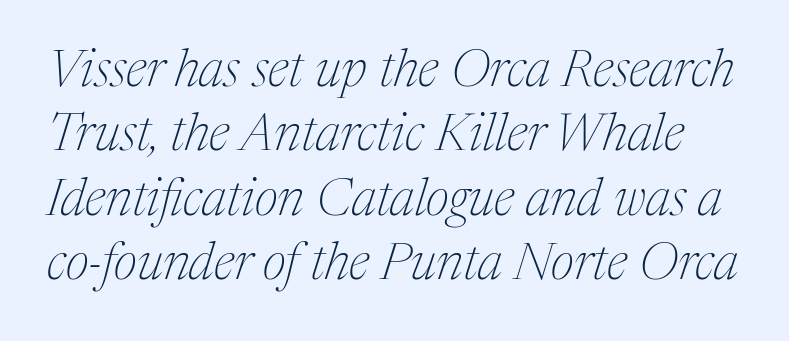
{"serif": "yes", "italic": "yes", "lean": "right", "slant_degrees": 17, "bold": "no", "weight": "thin", "width": "normal", "stroke_contrast": "medium", "x_height": "medium", "monospaced": "no", "underline": "no", "line_spacing_ratio": 1.24, "letter_spacing": "normal", "letter_spacing_em": 0.0, "glyph_px": 52}
